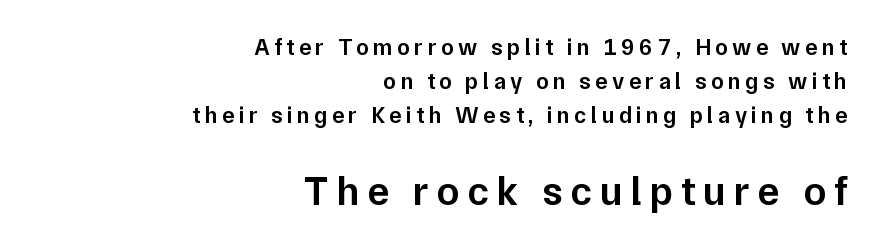
{"serif": "no", "italic": "no", "bold": "semi", "weight": "semibold", "width": "normal", "stroke_contrast": "low", "x_height": "medium", "monospaced": "no", "underline": "no", "align": "right", "line_spacing": "normal", "line_spacing_ratio": 1.47, "larger_block": "second", "size_ratio": 1.78, "glyph_px": 41}
